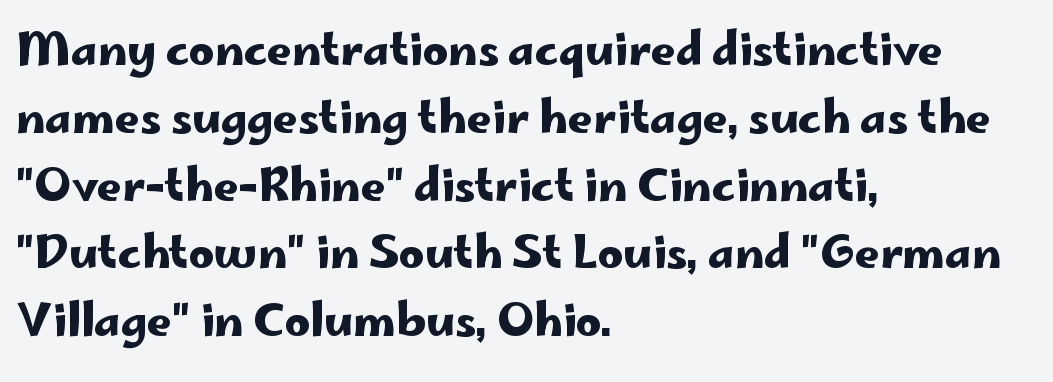
Q: Is the text italic (slanted)? A: No, it is upright.
Q: Is the typeface a serif or a sans-serif typeface? A: Sans-serif.
Q: Is the text underlined? A: No.
Q: How is the paragraph aligned? A: Left-aligned.
Q: Is the spacing between letters normal or unusually wide? A: Normal.
Q: Is the spacing between lines tight, normal or loose? A: Normal.
Q: Width (condensed, normal, or wide)? A: Wide.
Q: Stroke contrast? A: Low.
Q: x-height? A: Small.
Q: Monospaced? A: No.
